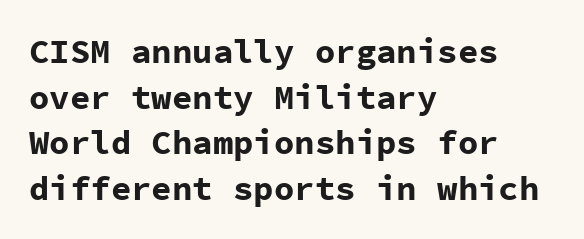
Q: Is the text bold? A: Yes.
Q: Is the text italic (slanted)? A: No, it is upright.
Q: Is the typeface a serif or a sans-serif typeface? A: Sans-serif.
Q: Is the text underlined? A: No.
Q: How is the paragraph aligned? A: Left-aligned.
Q: Is the spacing between letters normal or unusually wide? A: Normal.
Q: Is the spacing between lines tight, normal or loose? A: Normal.
Q: Width (condensed, normal, or wide)? A: Normal.
Q: Stroke contrast? A: Low.
Q: x-height? A: Medium.
Q: Monospaced? A: Yes.
